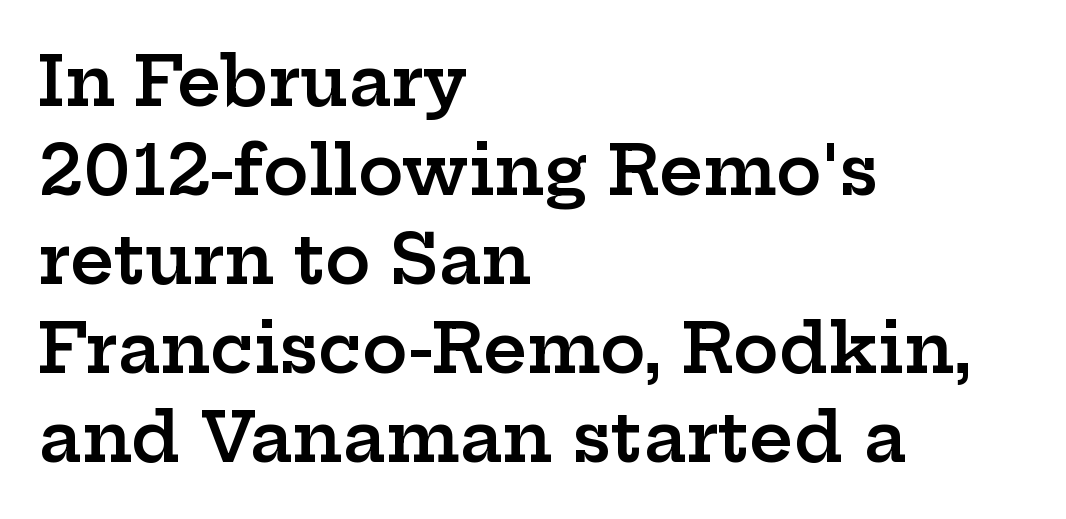
Upright lettering throughout. The type family on display is of the serif kind. The lines are quadded left. The characters look somewhat weighty, a semibold short of true bold. Note the varied advance widths — an 'i' is clearly narrower than an 'm'.
